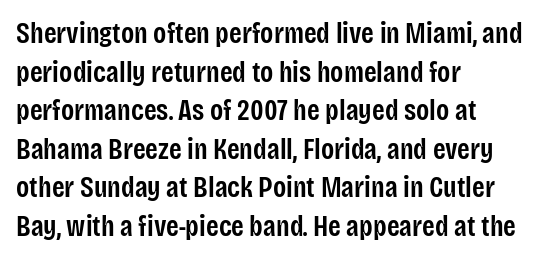
Q: Is the text bold? A: Semi-bold.
Q: Is the text italic (slanted)? A: No, it is upright.
Q: Is the typeface a serif or a sans-serif typeface? A: Sans-serif.
Q: Is the text underlined? A: No.
Q: How is the paragraph aligned? A: Left-aligned.
Q: Is the spacing between letters normal or unusually wide? A: Normal.
Q: Is the spacing between lines tight, normal or loose? A: Normal.
Q: Width (condensed, normal, or wide)? A: Condensed.
Q: Stroke contrast? A: Low.
Q: x-height? A: Large.
Q: Monospaced? A: No.
